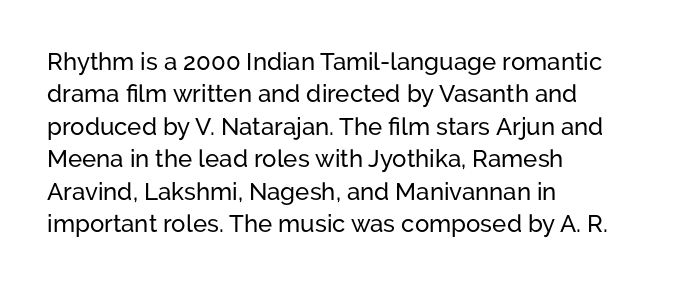
{"italic": "no", "underline": "no", "align": "left", "line_spacing": "normal", "line_spacing_ratio": 1.35, "letter_spacing": "normal", "letter_spacing_em": 0.0, "glyph_px": 24}
